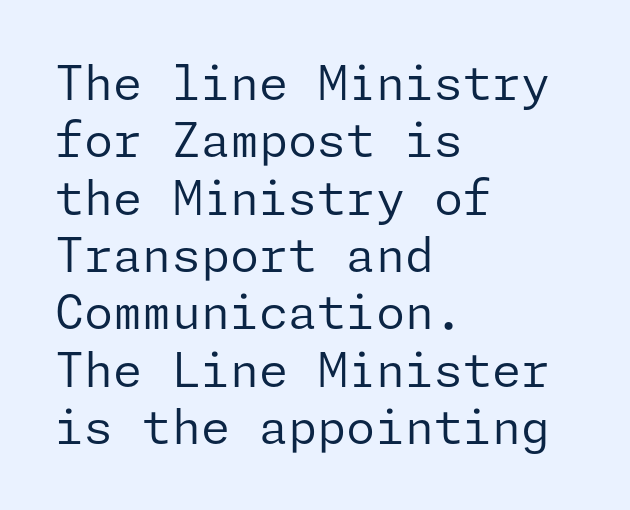
The image shows 47 px regular-weight sans-serif type, upright; set left-aligned, line spacing 1.22x, normal letter spacing, not underlined; low stroke contrast and a medium x-height.
